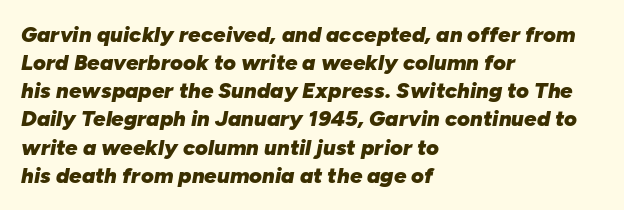
{"italic": "yes", "lean": "right", "slant_degrees": 10, "bold": "yes", "underline": "no", "align": "left", "line_spacing": "normal", "line_spacing_ratio": 1.28, "letter_spacing": "normal", "letter_spacing_em": 0.0, "glyph_px": 22}
